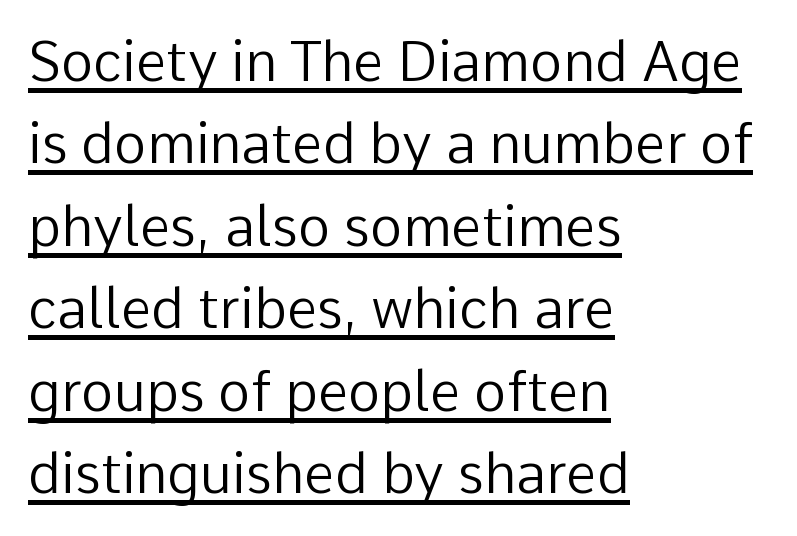
Q: Is the text bold? A: No.
Q: Is the text italic (slanted)? A: No, it is upright.
Q: Is the typeface a serif or a sans-serif typeface? A: Sans-serif.
Q: Is the text underlined? A: Yes.
Q: How is the paragraph aligned? A: Left-aligned.
Q: Is the spacing between letters normal or unusually wide? A: Normal.
Q: Is the spacing between lines tight, normal or loose? A: Normal.
Q: Width (condensed, normal, or wide)? A: Normal.
Q: Stroke contrast? A: Low.
Q: x-height? A: Medium.
Q: Monospaced? A: No.
